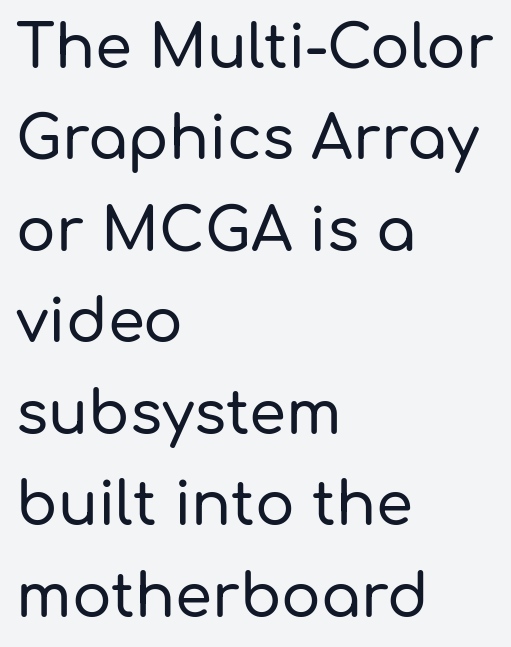
Q: Is the text italic (slanted)? A: No, it is upright.
Q: Is the typeface a serif or a sans-serif typeface? A: Sans-serif.
Q: Is the text underlined? A: No.
Q: How is the paragraph aligned? A: Left-aligned.
Q: Is the spacing between letters normal or unusually wide? A: Normal.
Q: Is the spacing between lines tight, normal or loose? A: Normal.
Q: Width (condensed, normal, or wide)? A: Normal.
Q: Stroke contrast? A: Low.
Q: x-height? A: Medium.
Q: Monospaced? A: No.
